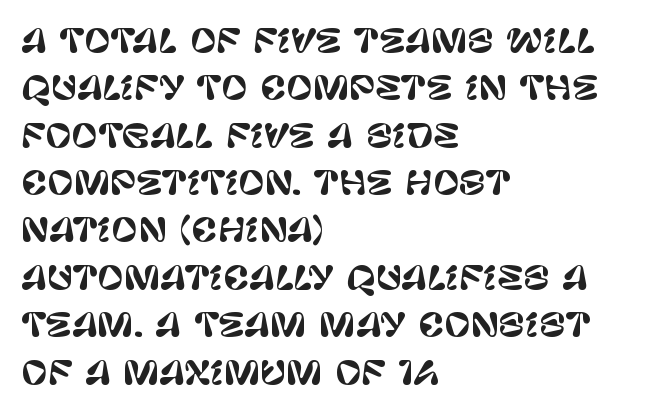
Layout note: lines flush left. Note: no serifs on the glyphs. This rendering features lettering with no underline.
